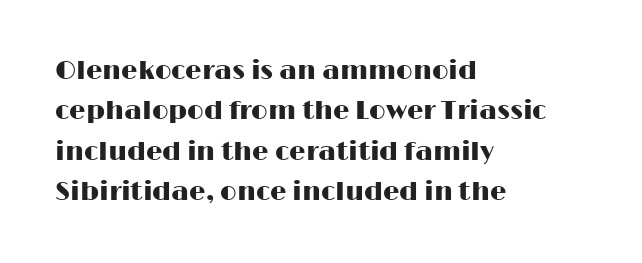
{"italic": "no", "underline": "no", "align": "left", "line_spacing": "normal", "line_spacing_ratio": 1.55, "letter_spacing": "normal", "letter_spacing_em": 0.0, "glyph_px": 26}
